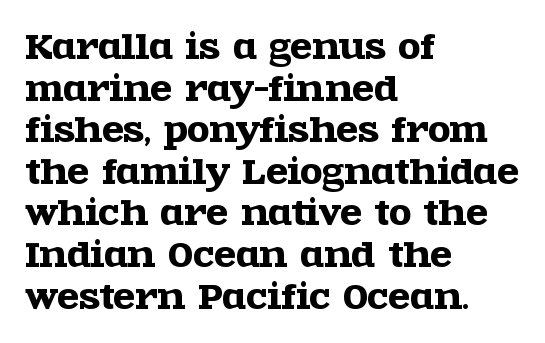
You could not count columns in this text — the font is proportionally spaced. The paragraph has a hard left edge and a soft right edge. Just letters on the line, the space beneath them empty. Nope, not italic — everything's standing straight.
